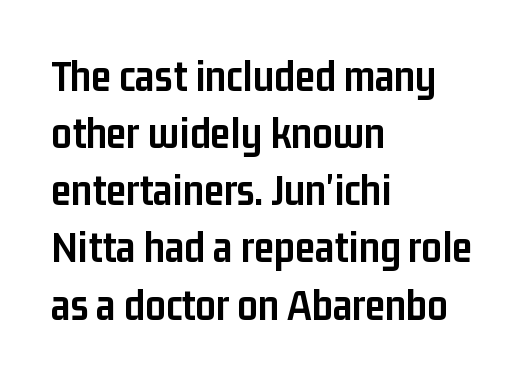
Pretty heavy lettering here — definitely bold. Italic: no, the glyphs are upright roman. The passage shown is typed in a proportional face where columns would drift. Just letters on the line, the space beneath them empty. The paragraph shown leans on its left margin. No extra tracking has been applied to these lines.
